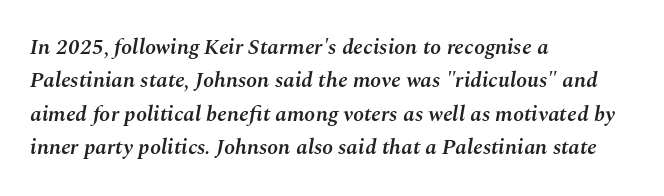
The image shows 22 px text type, italic (leaning right); set left-aligned, normal line spacing (1.52x), normal letter spacing, not underlined.
